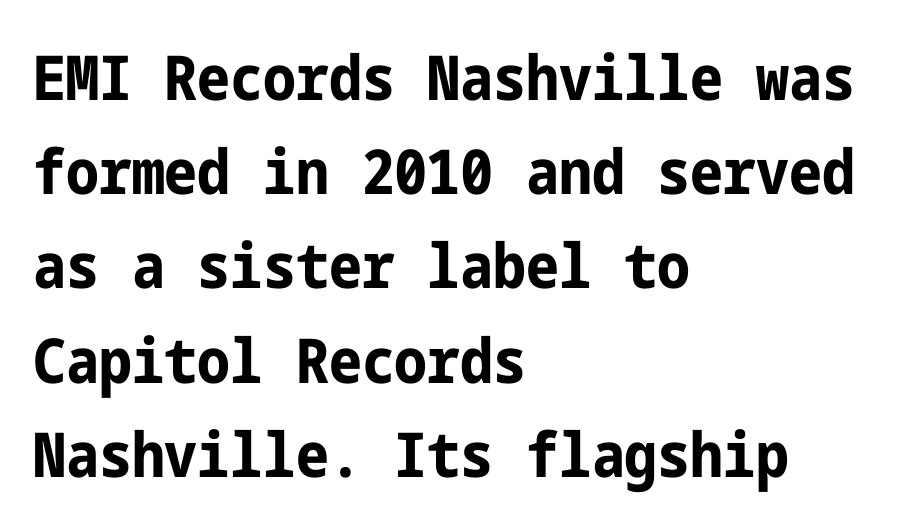
{"serif": "no", "italic": "no", "bold": "yes", "weight": "bold", "width": "condensed", "stroke_contrast": "low", "x_height": "medium", "underline": "no", "align": "left", "line_spacing": "normal", "line_spacing_ratio": 1.52, "letter_spacing": "normal", "letter_spacing_em": 0.0, "glyph_px": 62}
